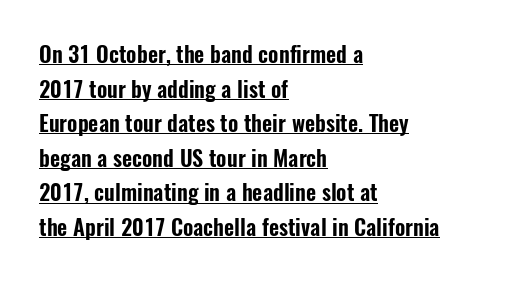
{"italic": "no", "underline": "yes", "align": "left", "line_spacing": "normal", "line_spacing_ratio": 1.57, "letter_spacing": "normal", "letter_spacing_em": 0.0, "glyph_px": 22}
